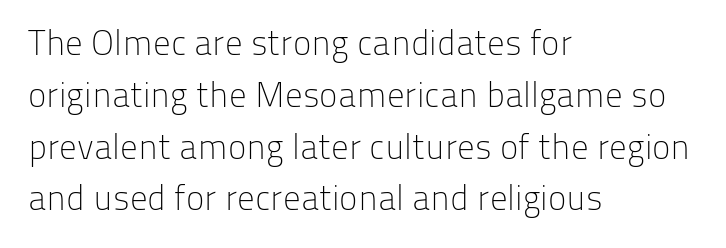
Q: Is the text bold? A: No.
Q: Is the text italic (slanted)? A: No, it is upright.
Q: Is the typeface a serif or a sans-serif typeface? A: Sans-serif.
Q: Is the text underlined? A: No.
Q: How is the paragraph aligned? A: Left-aligned.
Q: Is the spacing between letters normal or unusually wide? A: Normal.
Q: Is the spacing between lines tight, normal or loose? A: Normal.
Q: Width (condensed, normal, or wide)? A: Normal.
Q: Stroke contrast? A: Low.
Q: x-height? A: Medium.
Q: Monospaced? A: No.
